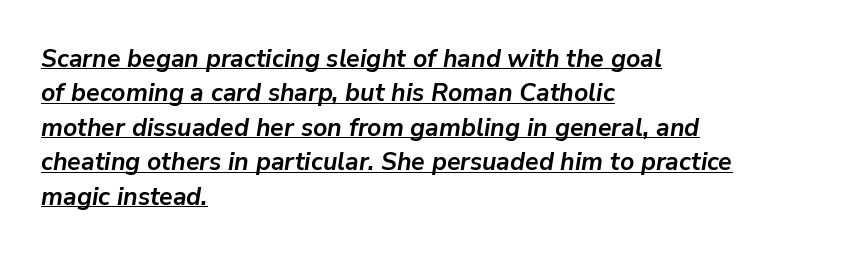
The image shows 25 px bold type, italic (leaning right); set left-aligned, normal line spacing (1.38x), normal letter spacing, underlined.
